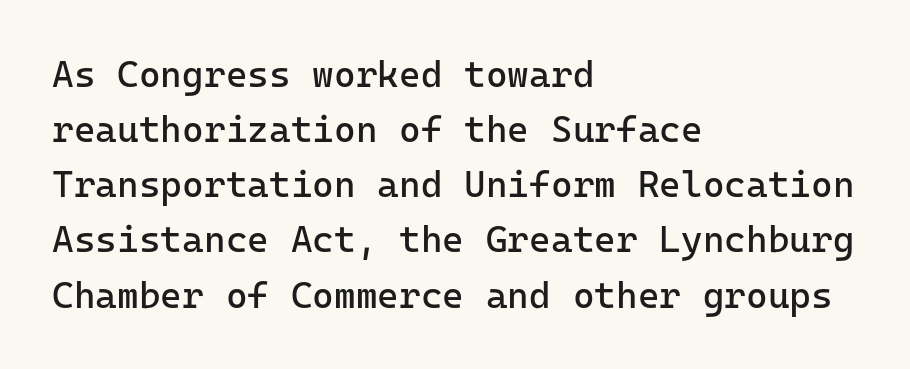
Q: Is the text bold? A: No.
Q: Is the text italic (slanted)? A: No, it is upright.
Q: Is the typeface a serif or a sans-serif typeface? A: Sans-serif.
Q: Is the text underlined? A: No.
Q: How is the paragraph aligned? A: Left-aligned.
Q: Is the spacing between letters normal or unusually wide? A: Normal.
Q: Is the spacing between lines tight, normal or loose? A: Normal.
Q: Width (condensed, normal, or wide)? A: Normal.
Q: Stroke contrast? A: Low.
Q: x-height? A: Medium.
